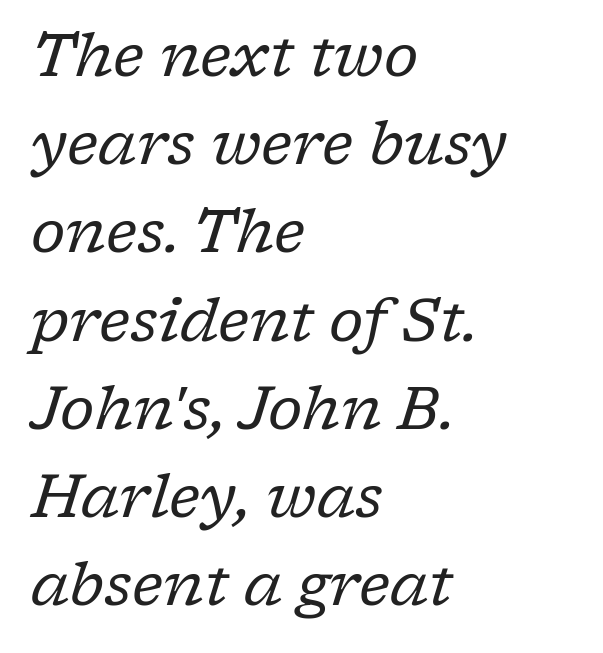
Q: Is the text bold? A: No.
Q: Is the text italic (slanted)? A: Yes, it leans right by about 17 degrees.
Q: Is the typeface a serif or a sans-serif typeface? A: Serif.
Q: Is the text underlined? A: No.
Q: How is the paragraph aligned? A: Left-aligned.
Q: Is the spacing between letters normal or unusually wide? A: Normal.
Q: Is the spacing between lines tight, normal or loose? A: Normal.
Q: Width (condensed, normal, or wide)? A: Normal.
Q: Stroke contrast? A: Low.
Q: x-height? A: Medium.
Q: Monospaced? A: No.
